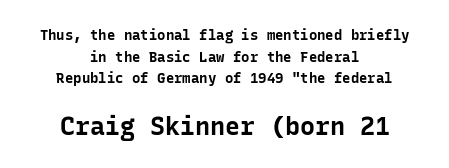
The image shows 25 px bold type, upright; set centered, normal line spacing (1.54x), normal letter spacing, not underlined; the second (bottom) block is 1.79x larger.
